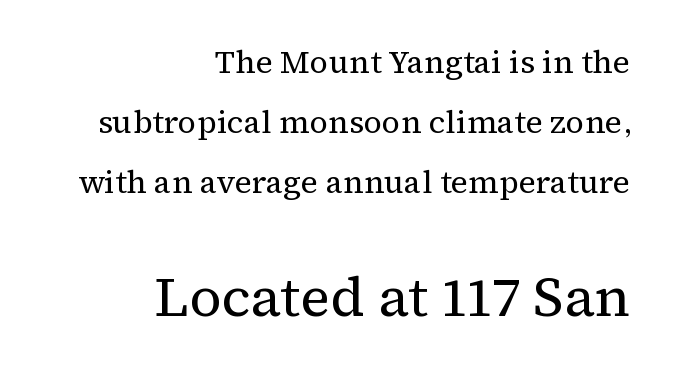
Q: Is the text bold? A: No.
Q: Is the text italic (slanted)? A: No, it is upright.
Q: Is the typeface a serif or a sans-serif typeface? A: Serif.
Q: Is the text underlined? A: No.
Q: How is the paragraph aligned? A: Right-aligned.
Q: Is the spacing between letters normal or unusually wide? A: Normal.
Q: Which block of text is set in a larger size, the first (top) or the second (bottom)? A: The second (bottom) one.
Q: Width (condensed, normal, or wide)? A: Normal.
Q: Stroke contrast? A: Medium.
Q: x-height? A: Medium.
Q: Monospaced? A: No.
